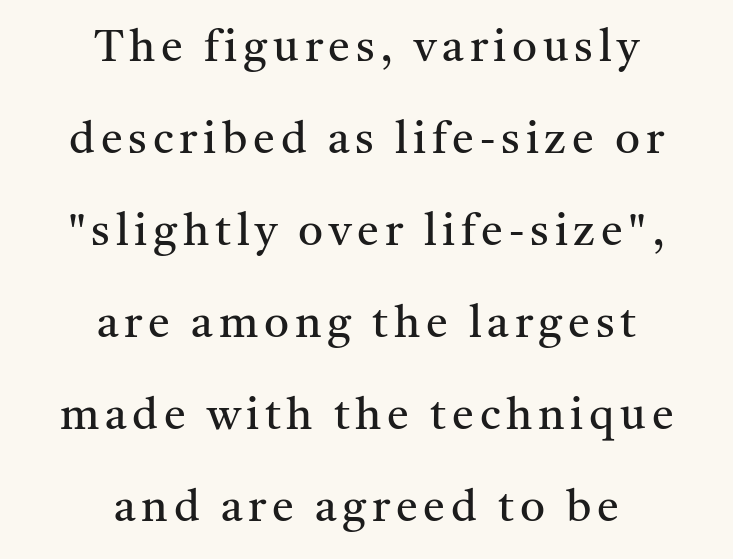
The image shows 44 px regular-weight serif type, upright; set centered, loose line spacing (2.09x), not underlined; medium stroke contrast and a medium x-height.
